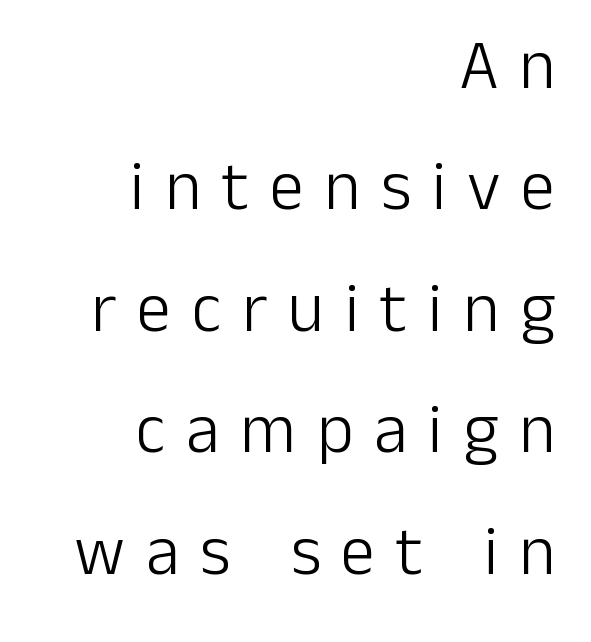
The paragraph has a hard right edge and a soft left edge. Each letter keeps its own natural width here, so spacing adapts to shape. Only glyphs here, with clear space below each row. Letterform terminals end flat and unadorned throughout the passage.
